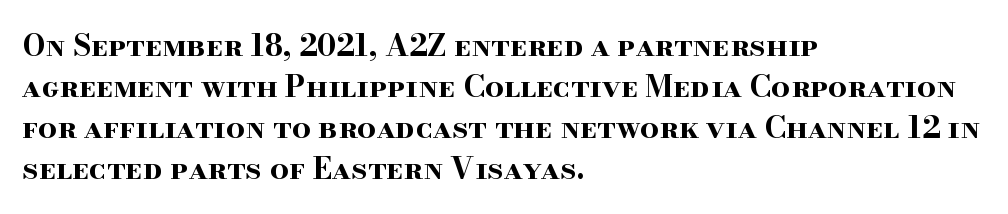
{"serif": "yes", "italic": "no", "bold": "yes", "weight": "bold", "width": "wide", "stroke_contrast": "high", "x_height": "small", "monospaced": "no", "underline": "no", "align": "left", "line_spacing": "normal", "line_spacing_ratio": 1.37, "letter_spacing": "normal", "letter_spacing_em": 0.0, "glyph_px": 30}
